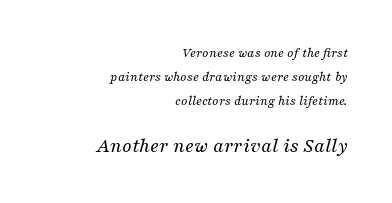
{"italic": "yes", "lean": "right", "slant_degrees": 16, "bold": "no", "underline": "no", "align": "right", "line_spacing_ratio": 1.71, "letter_spacing": "normal", "letter_spacing_em": 0.0, "larger_block": "second", "size_ratio": 1.5, "glyph_px": 21}
